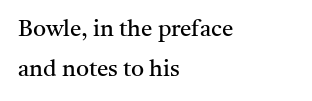
{"italic": "no", "bold": "no", "underline": "no", "align": "left", "line_spacing_ratio": 1.75, "letter_spacing": "normal", "letter_spacing_em": 0.0, "glyph_px": 23}
